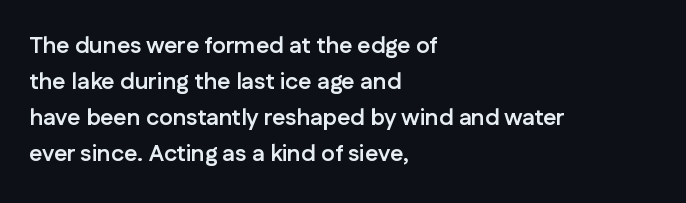
The line-height multiplier appears to be the usual default. Plain, unruled lines of type. The type is set solid horizontally, with unmodified tracking. Horizontal alignment here is leftward, the default for most running prose. Does the weight exceed regular? Yes, all the way to bold.
